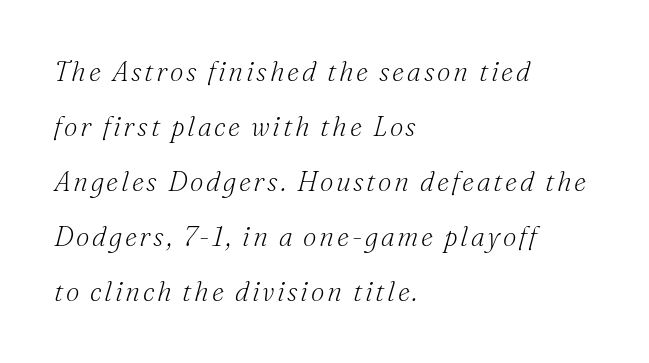
The image shows 27 px text type, italic (leaning right); set left-aligned, loose line spacing (2.04x), not underlined.
